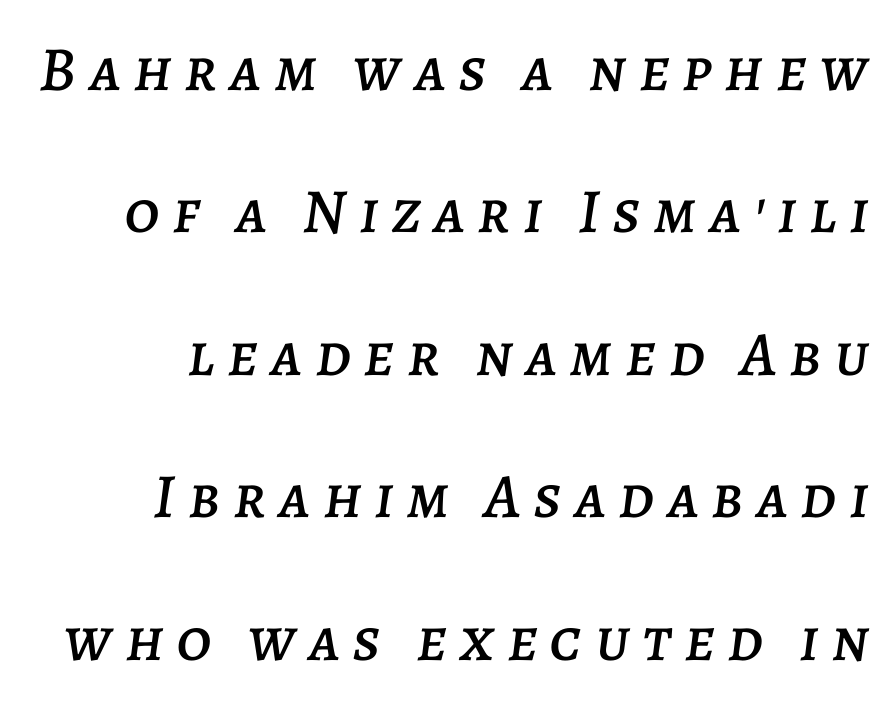
A typesetter would call this heavily tracked-out type. Visually the block forms a straight wall on the right and a jagged coastline on the left. Do the characters align in a grid? No, the font is proportional. Compared with typical paragraphs, the rows here are farther apart. The zone under the glyphs is completely vacant.
